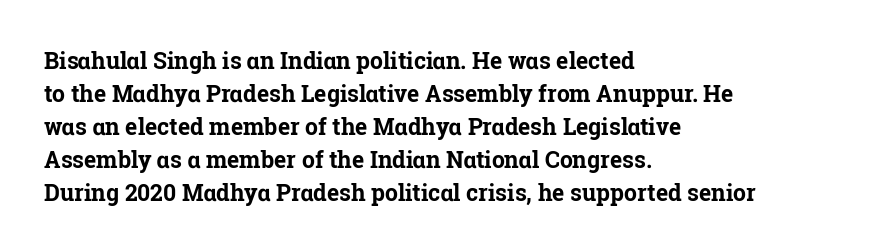
The image shows 23 px bold type, upright; set left-aligned, normal line spacing (1.43x), normal letter spacing, not underlined.
